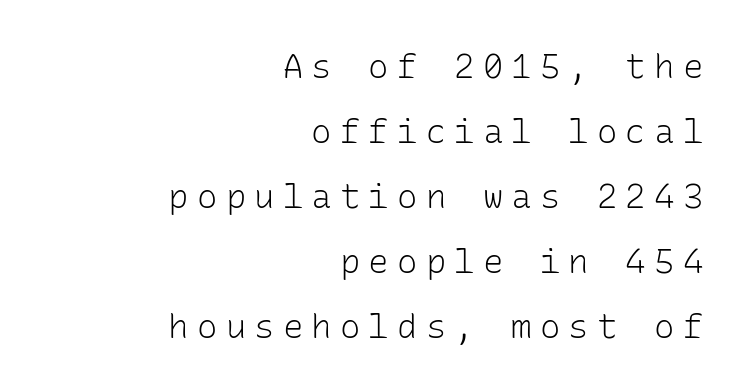
Line ends are locked; line starts wander. Unmarked baselines from the first word to the last. Letters have the restrained weight of plain body copy at most. Every stem runs plumb, perpendicular to the baseline. You could count columns in this text — the font is strictly monospaced. The tracking jumps out immediately: characters are airy and widely separated.
